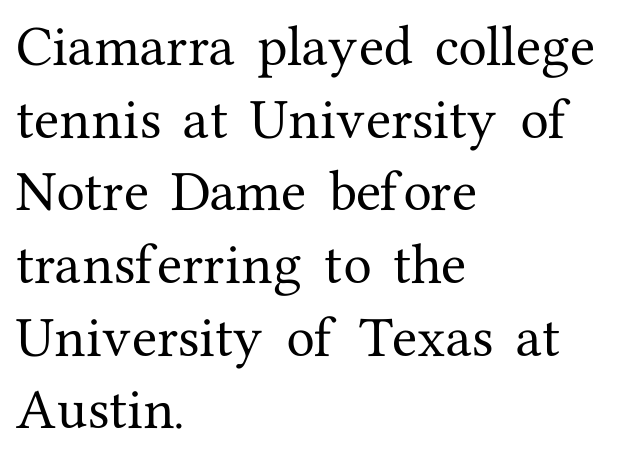
Q: Is the text italic (slanted)? A: No, it is upright.
Q: Is the typeface a serif or a sans-serif typeface? A: Serif.
Q: Is the text underlined? A: No.
Q: How is the paragraph aligned? A: Left-aligned.
Q: Is the spacing between letters normal or unusually wide? A: Normal.
Q: Is the spacing between lines tight, normal or loose? A: Normal.
Q: Width (condensed, normal, or wide)? A: Normal.
Q: Stroke contrast? A: Medium.
Q: x-height? A: Medium.
Q: Monospaced? A: No.
